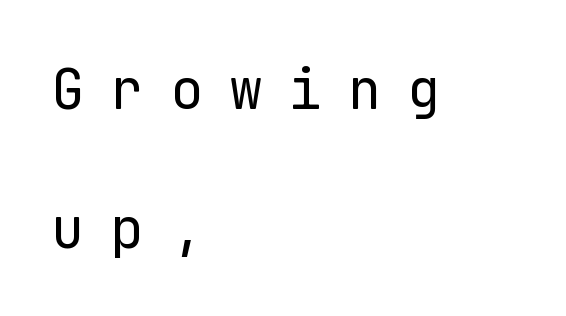
A typesetter would call this monospace, since all characters share one set width. Quick note: underline off. The type is letterspaced generously, with wide tracking. The font's upright variant was chosen for this text. Font category for this specimen: sans-serif.
